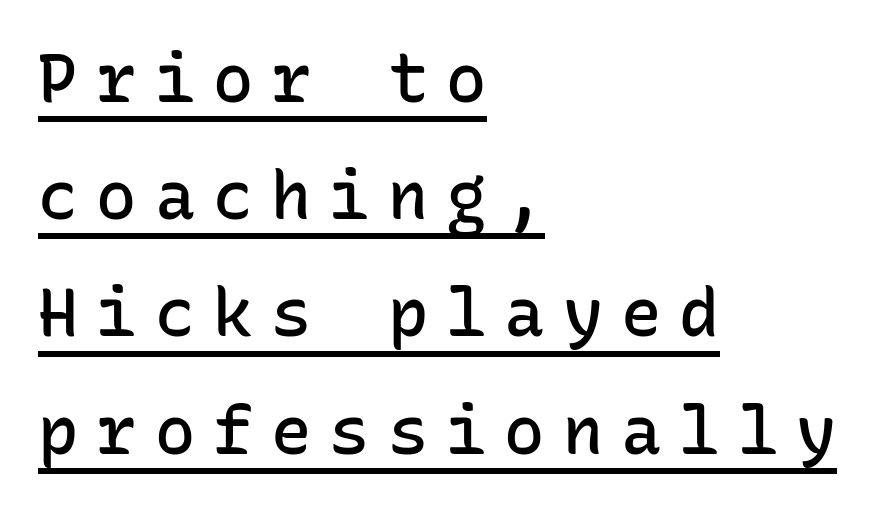
The letters march in equal steps, a hallmark of fixed-pitch type. Descenders here cross a horizontal rule under the line. In terms of weight, the rendering is demibold, just under bold. You can tell it's not italic because the verticals are truly vertical.
